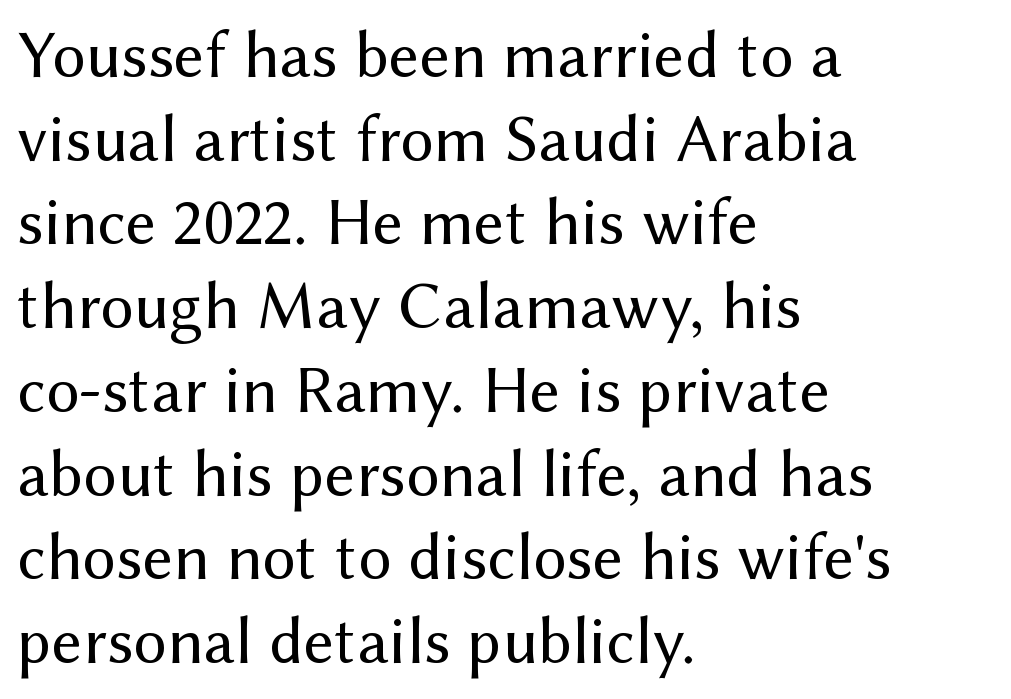
{"serif": "no", "italic": "no", "bold": "no", "weight": "regular", "width": "normal", "stroke_contrast": "medium", "x_height": "medium", "monospaced": "no", "underline": "no", "align": "left", "line_spacing": "normal", "line_spacing_ratio": 1.25, "letter_spacing": "normal", "letter_spacing_em": 0.0, "glyph_px": 67}
